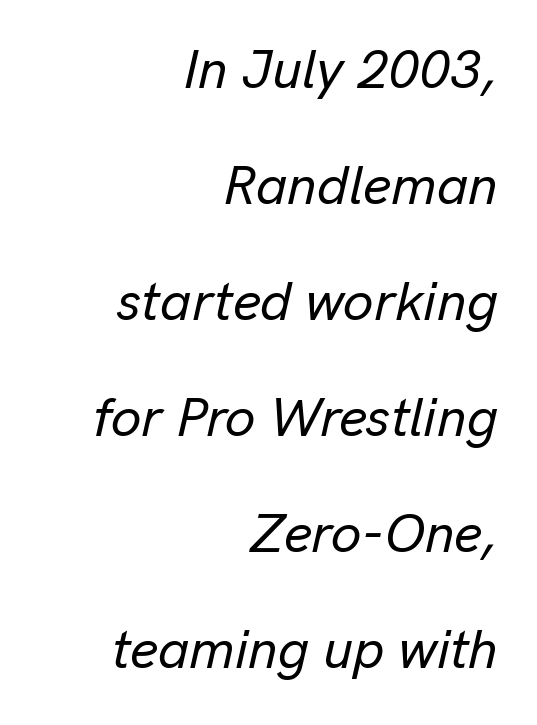
Honestly, the letter spacing is just normal — you wouldn't notice it. The rendering uses natural spacing where letterforms have individual widths. The specimen reads as italic at a glance. Is the block centered? No — it sits flush against the right margin.
